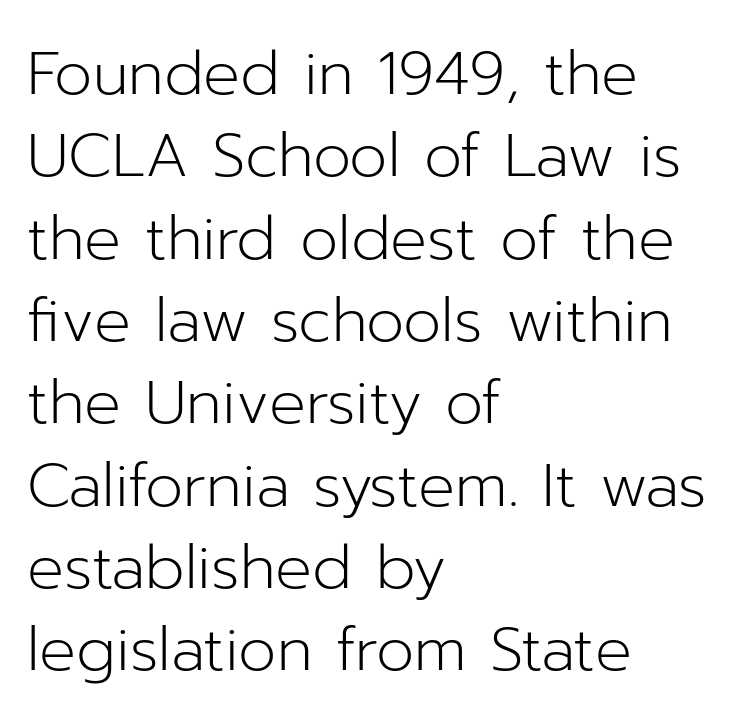
{"serif": "no", "italic": "no", "bold": "no", "weight": "light", "width": "normal", "stroke_contrast": "low", "x_height": "medium", "monospaced": "no", "underline": "no", "align": "left", "line_spacing": "normal", "line_spacing_ratio": 1.35, "letter_spacing": "normal", "letter_spacing_em": 0.0, "glyph_px": 61}
